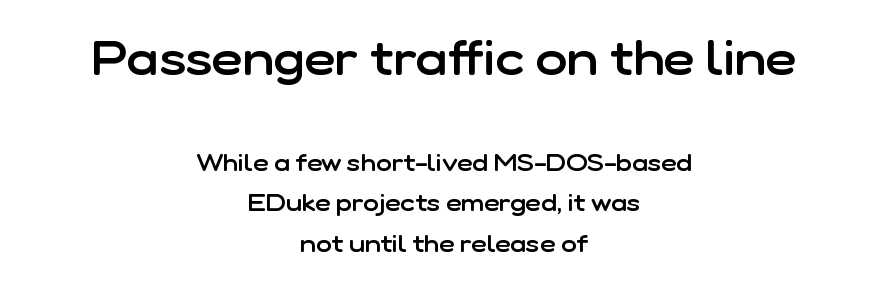
{"serif": "no", "italic": "no", "bold": "semi", "weight": "semibold", "width": "normal", "stroke_contrast": "low", "x_height": "medium", "monospaced": "no", "underline": "no", "align": "center", "line_spacing": "normal", "line_spacing_ratio": 1.68, "letter_spacing": "normal", "letter_spacing_em": 0.0, "larger_block": "first", "size_ratio": 2.0, "glyph_px": 48}
